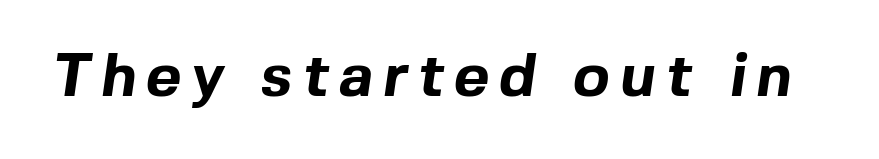
The image shows 61 px bold sans-serif type; set not underlined; a medium x-height.
